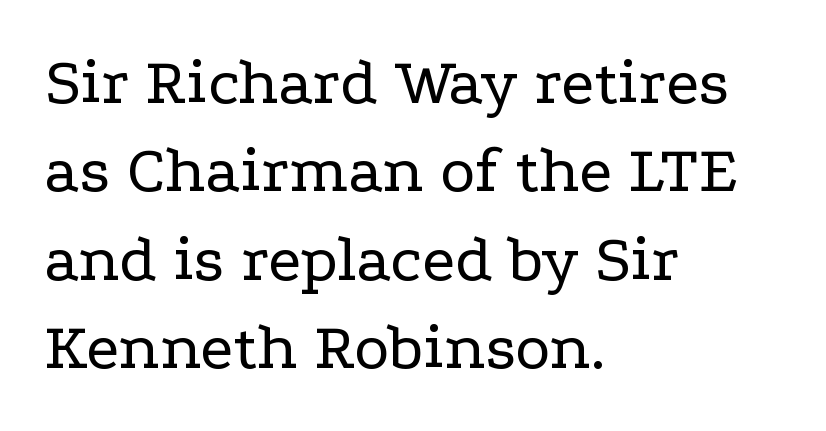
Here the designer chose a conventional face with non-uniform glyph widths. Vertical spacing — default. Words float on clear page, feet unadorned. The passage shown has conventional tracking throughout.
